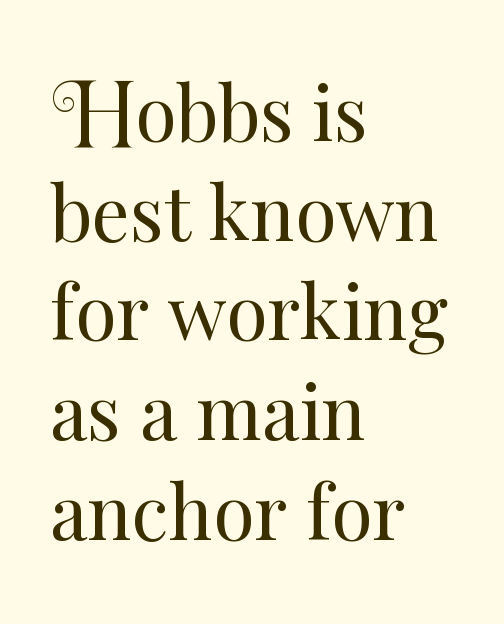
Q: Is the text bold? A: No.
Q: Is the text italic (slanted)? A: No, it is upright.
Q: Is the text underlined? A: No.
Q: How is the paragraph aligned? A: Left-aligned.
Q: Is the spacing between letters normal or unusually wide? A: Normal.
Q: Is the spacing between lines tight, normal or loose? A: Normal.
Q: Width (condensed, normal, or wide)? A: Normal.
Q: Stroke contrast? A: Medium.
Q: x-height? A: Small.
Q: Monospaced? A: No.
